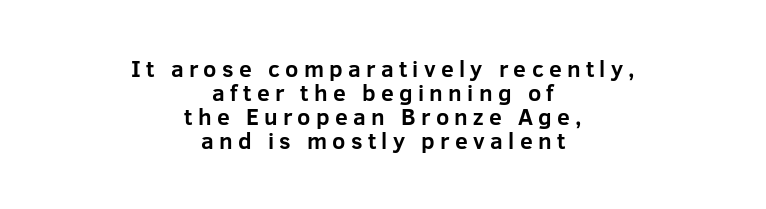
{"italic": "no", "bold": "yes", "underline": "no", "align": "center", "line_spacing": "tight", "line_spacing_ratio": 1.05, "letter_spacing": "wide", "letter_spacing_em": 0.23, "glyph_px": 23}
